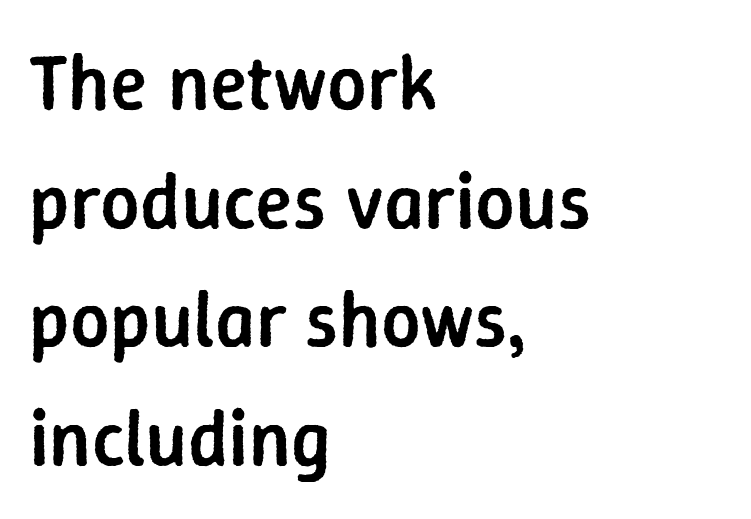
The image shows 78 px semibold sans-serif type, upright; set left-aligned, normal line spacing (1.52x), normal letter spacing, not underlined; low stroke contrast and a medium x-height.
